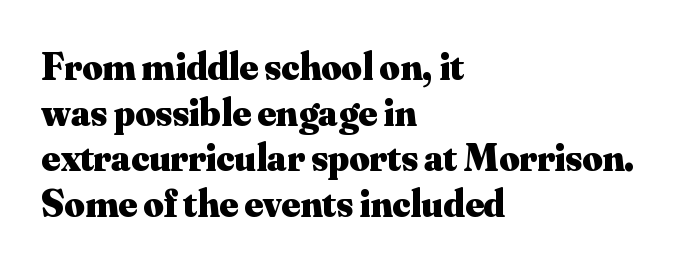
Q: Is the text bold? A: Yes.
Q: Is the text italic (slanted)? A: No, it is upright.
Q: Is the typeface a serif or a sans-serif typeface? A: Serif.
Q: Is the text underlined? A: No.
Q: How is the paragraph aligned? A: Left-aligned.
Q: Is the spacing between letters normal or unusually wide? A: Normal.
Q: Width (condensed, normal, or wide)? A: Normal.
Q: Stroke contrast? A: Medium.
Q: x-height? A: Small.
Q: Monospaced? A: No.
